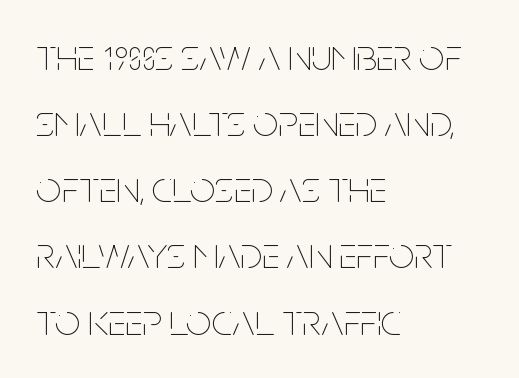
The passage shown is not underscored anywhere. Varying glyph widths throughout — classic text-font behaviour. There is no visible air inserted between adjacent glyphs. Normally led — the rows are evenly, conventionally spaced.
